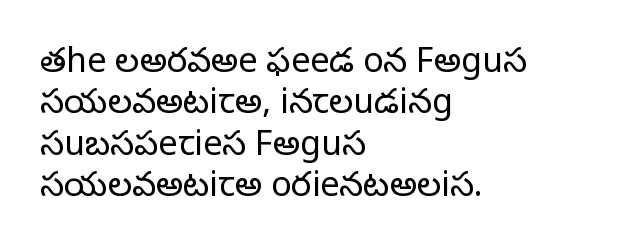
The image shows 34 px light sans-serif type, upright; set left-aligned, line spacing 1.22x, normal letter spacing, not underlined; low stroke contrast and a medium x-height.
